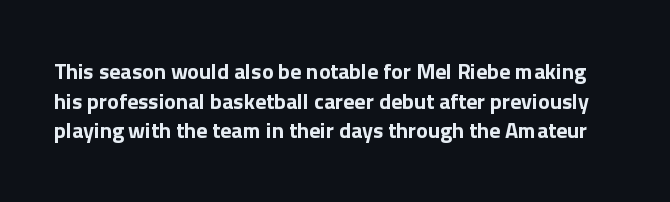
The words here are not underlined. Ordinary non-slanted type is in use. Caption: standard tracking, unaltered. A dark, heavy texture on the line: the type is bold.
